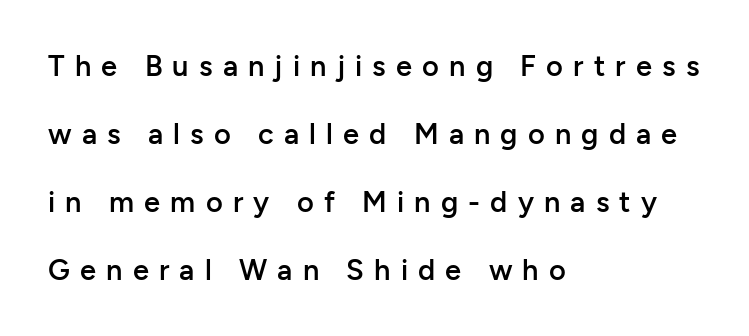
Q: Is the text bold? A: Semi-bold.
Q: Is the text italic (slanted)? A: No, it is upright.
Q: Is the typeface a serif or a sans-serif typeface? A: Sans-serif.
Q: Is the text underlined? A: No.
Q: How is the paragraph aligned? A: Left-aligned.
Q: Is the spacing between letters normal or unusually wide? A: Unusually wide.
Q: Is the spacing between lines tight, normal or loose? A: Loose.
Q: Width (condensed, normal, or wide)? A: Normal.
Q: Stroke contrast? A: Low.
Q: x-height? A: Medium.
Q: Monospaced? A: No.
